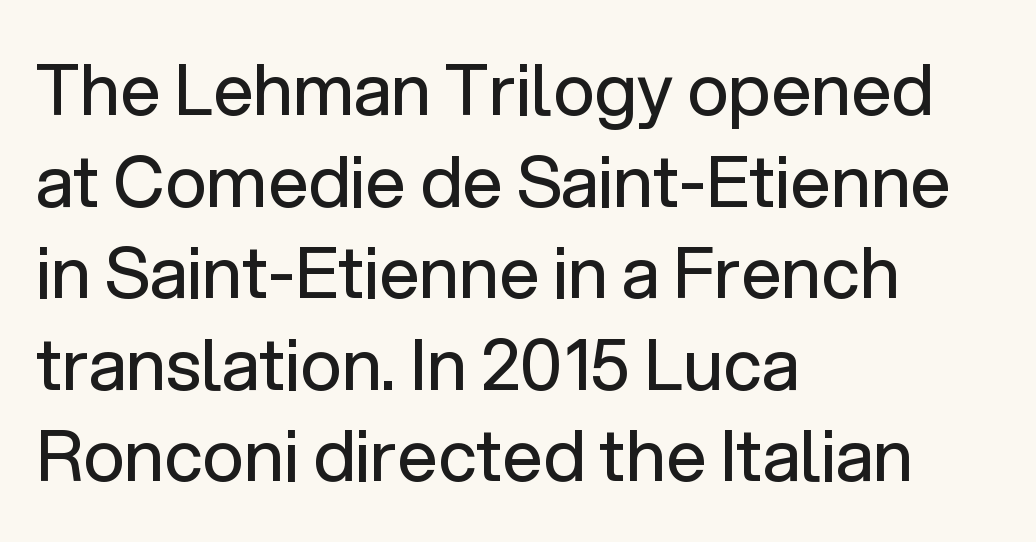
Nope, not italic — everything's standing straight. Ink coverage per letter is moderate at most. Character widths vary here, with narrow letters taking less room than wide ones. The letters carry no serifs — their stems end cleanly without finishing strokes. Leading: standard.
